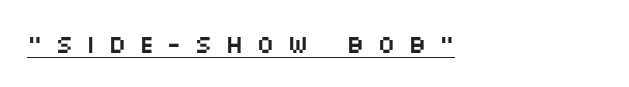
Does the copy run flush right? No — it runs flush left. Caption: expanded tracking, letters set apart. A continuous stroke trails under the words, as in a hyperlink. Quick note: not italic, upright.
